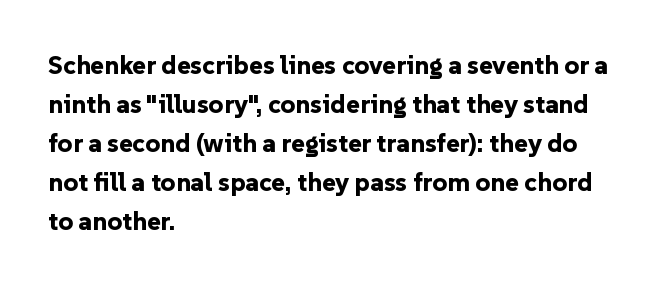
{"italic": "no", "bold": "yes", "underline": "no", "align": "left", "line_spacing": "normal", "line_spacing_ratio": 1.5, "letter_spacing": "normal", "letter_spacing_em": 0.0, "glyph_px": 26}
